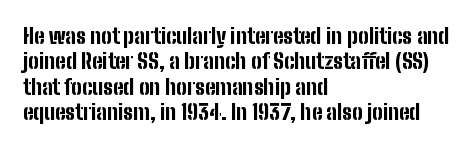
Q: Is the text bold? A: Yes.
Q: Is the text italic (slanted)? A: No, it is upright.
Q: Is the text underlined? A: No.
Q: How is the paragraph aligned? A: Left-aligned.
Q: Is the spacing between letters normal or unusually wide? A: Normal.
